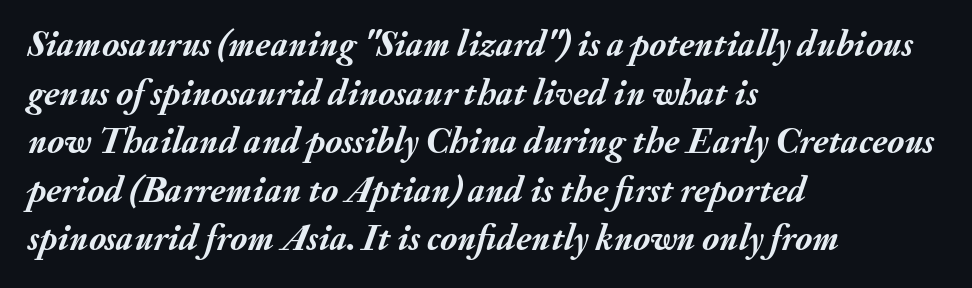
Where is the straight margin? On the left. Honestly, the row spacing looks completely unremarkable. When letters slant like this, we call the style italic. The area under the type is left untouched. Do the characters align in a grid? No, the font is proportional. Words appear dense and cohesive because spacing is normal.
